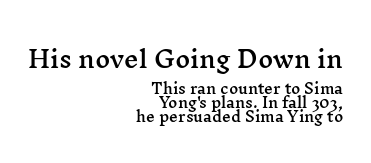
{"italic": "no", "underline": "no", "align": "right", "line_spacing": "tight", "line_spacing_ratio": 1.01, "letter_spacing": "normal", "letter_spacing_em": 0.0, "larger_block": "first", "size_ratio": 1.64, "glyph_px": 23}
